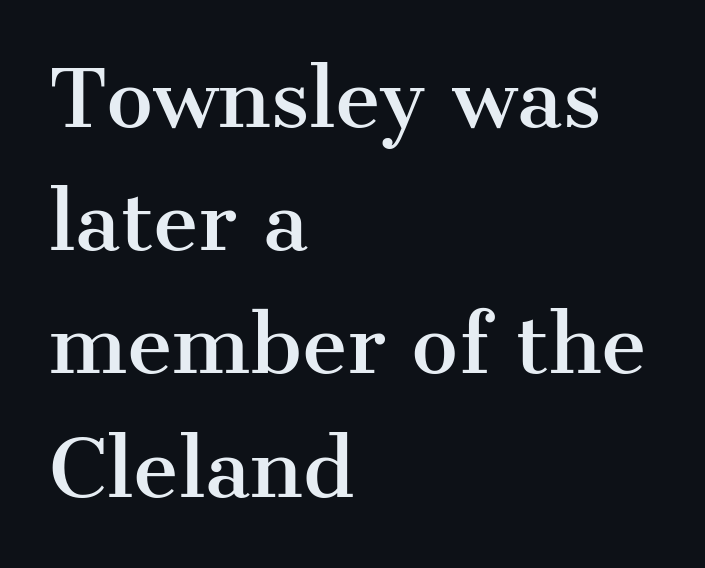
The image shows 78 px serif type, upright; set left-aligned, normal line spacing (1.58x), normal letter spacing, not underlined; medium stroke contrast and a medium x-height.
